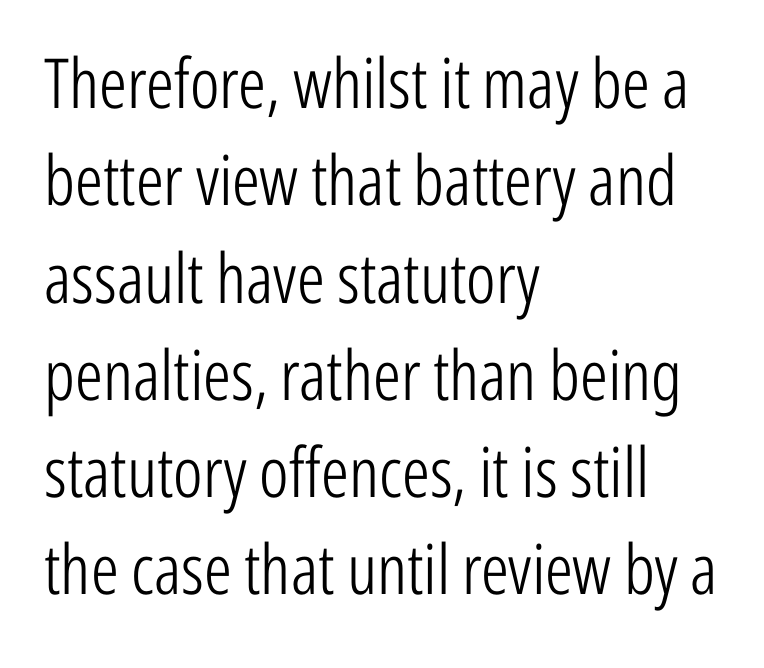
{"serif": "no", "italic": "no", "bold": "no", "weight": "light", "width": "condensed", "stroke_contrast": "low", "x_height": "medium", "monospaced": "no", "underline": "no", "align": "left", "line_spacing": "normal", "line_spacing_ratio": 1.41, "letter_spacing": "normal", "letter_spacing_em": 0.0, "glyph_px": 69}
